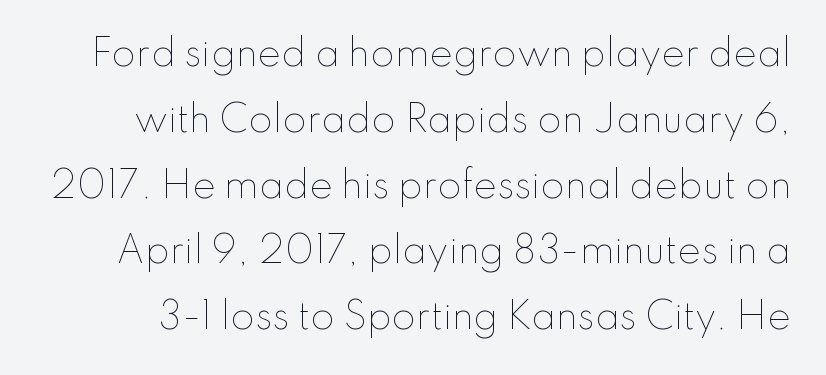
Q: Is the text bold? A: No.
Q: Is the text italic (slanted)? A: No, it is upright.
Q: Is the text underlined? A: No.
Q: Is the spacing between letters normal or unusually wide? A: Normal.
Q: Width (condensed, normal, or wide)? A: Normal.
Q: Stroke contrast? A: Low.
Q: x-height? A: Small.
Q: Monospaced? A: No.
